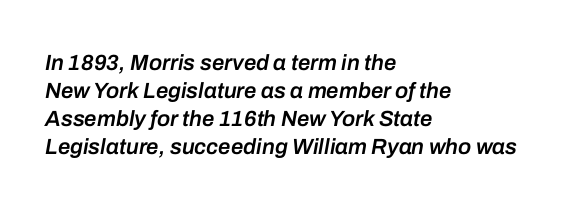
The image shows 22 px text type, italic (leaning right); set left-aligned, normal line spacing (1.28x), normal letter spacing, not underlined.
